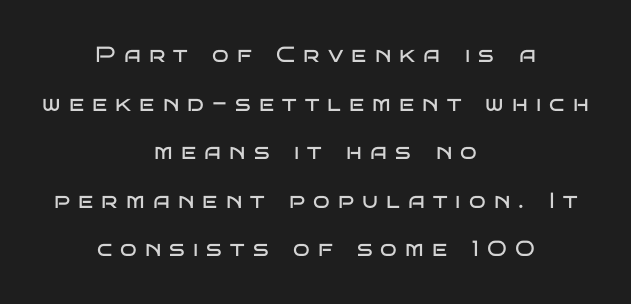
Q: Is the text bold? A: No.
Q: Is the text italic (slanted)? A: No, it is upright.
Q: Is the text underlined? A: No.
Q: How is the paragraph aligned? A: Centered.
Q: Is the spacing between letters normal or unusually wide? A: Unusually wide.
Q: Is the spacing between lines tight, normal or loose? A: Loose.
